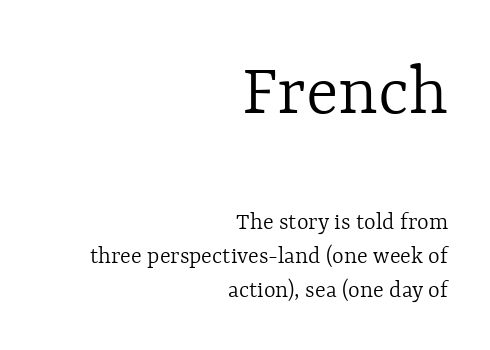
Scale decreases going downward across the two blocks. It's the straight-up-and-down kind of type. The baseline area is clear. The tracking reads as untouched default to a designer's eye. These lines are rendered in a variable-pitch font. The lines in this sample share a right terminus and differ only in where they begin.
